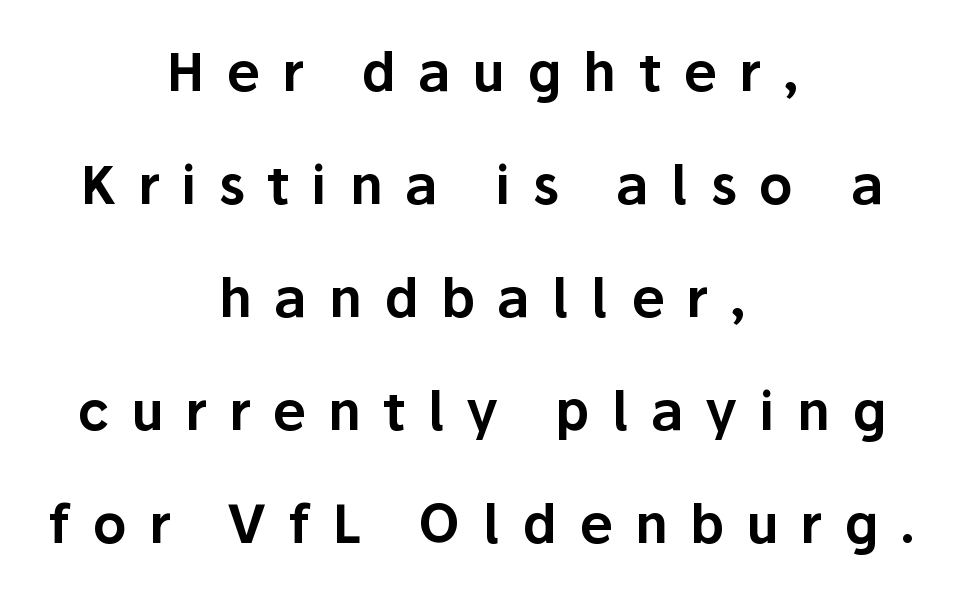
The space beneath each line is pristine and unruled. Characters remain perfectly vertical along every line. The horizontal fit of the characters is loose and conspicuously gappy. The block of text is sparse from top to bottom, with ample space between rows. Is this a fixed-width face? No — the glyphs have proportional, varying widths.
